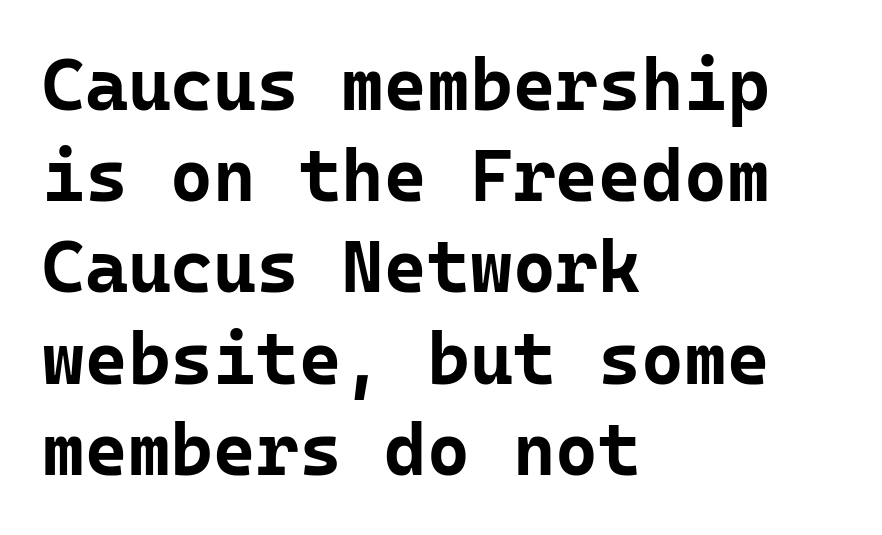
The image shows 73 px bold sans-serif type, upright, monospaced; set left-aligned, normal line spacing (1.25x), normal letter spacing, not underlined; low stroke contrast and a medium x-height.
